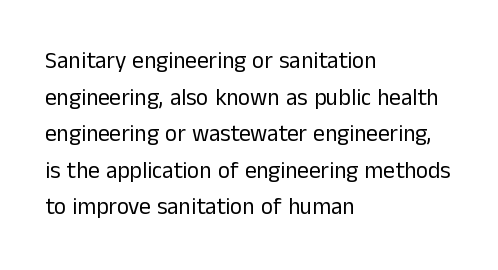
{"italic": "no", "bold": "no", "underline": "no", "align": "left", "line_spacing": "normal", "line_spacing_ratio": 1.59, "letter_spacing": "normal", "letter_spacing_em": 0.0, "glyph_px": 23}
